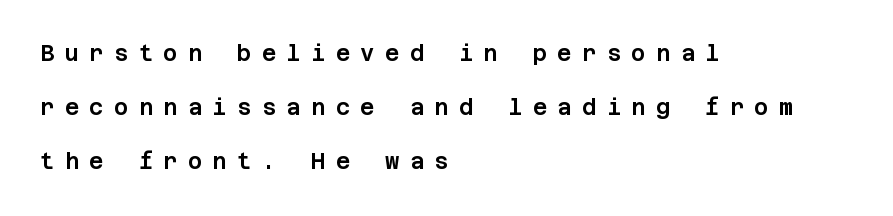
The image shows 22 px text type, upright; set left-aligned, loose line spacing (2.46x), unusually wide letter spacing (+0.47 em), not underlined.
